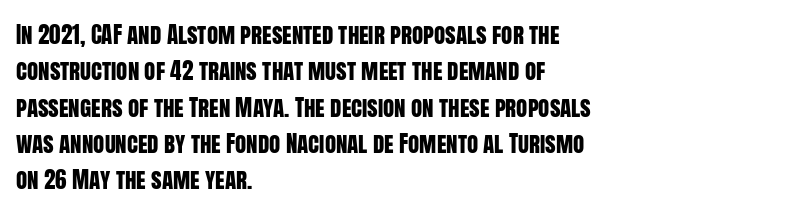
Style check: upright. Honestly, the letter spacing is just normal — you wouldn't notice it. Short and long lines alike share a common starting point at left. Any mark beneath the type? The region is blank. Interline gaps are of average width in this sample.
